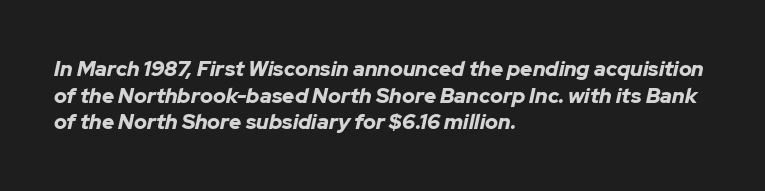
Honestly, there is no underline to notice here at all. This is oblique type, the kind used for emphasis or titles. A typesetter would call this leading conventional body-copy spacing. Which margin do the lines hug? The left one — the right edge is uneven. Heft: maximum for text — a bold. Nobody touched the tracking dial on this one.
